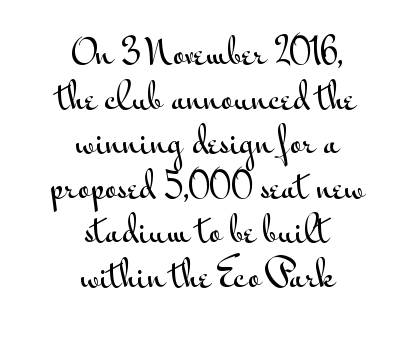
The image shows 34 px wide sans-serif type; set centered, normal line spacing (1.31x), normal letter spacing, not underlined; medium stroke contrast and a small x-height.
